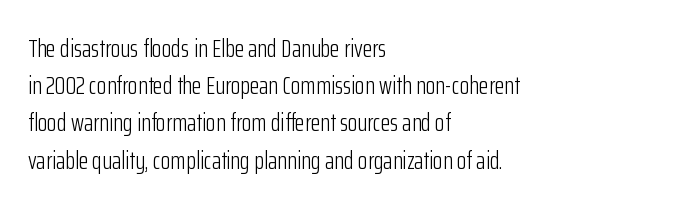
Q: Is the text bold? A: No.
Q: Is the text italic (slanted)? A: No, it is upright.
Q: Is the text underlined? A: No.
Q: How is the paragraph aligned? A: Left-aligned.
Q: Is the spacing between letters normal or unusually wide? A: Normal.
Q: Is the spacing between lines tight, normal or loose? A: Normal.
